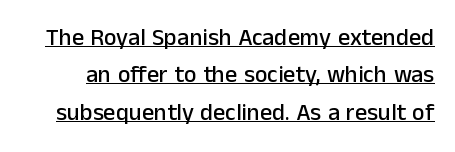
The image shows 24 px text type, upright; set normal line spacing (1.56x), normal letter spacing, underlined.
